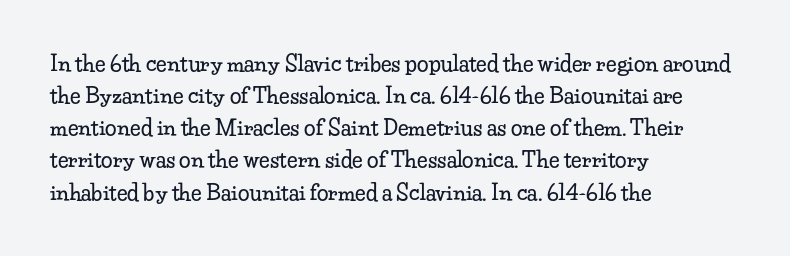
{"italic": "no", "underline": "no", "align": "left", "line_spacing": "normal", "line_spacing_ratio": 1.53, "letter_spacing": "normal", "letter_spacing_em": 0.0, "glyph_px": 21}
